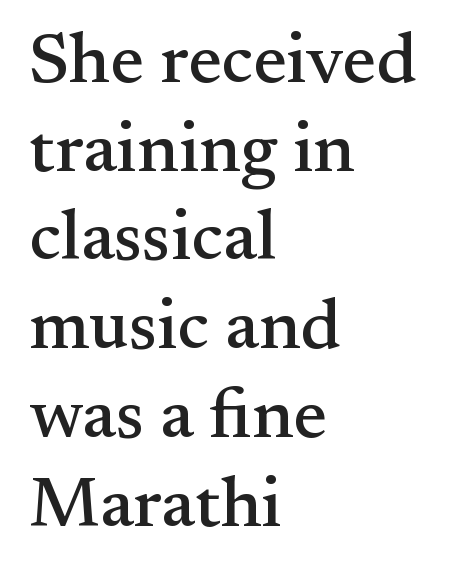
Whoever set this chose a conventional vertical rhythm. The type is set solid horizontally, with unmodified tracking. Descenders hang freely into open space. Check where the strokes stop: tiny serifs finish them off.
